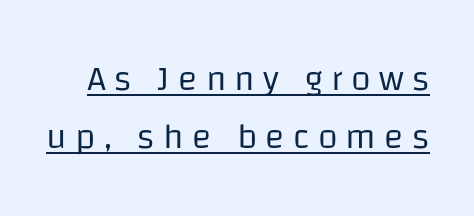
{"serif": "no", "italic": "no", "bold": "no", "weight": "regular", "width": "normal", "stroke_contrast": "low", "x_height": "large", "monospaced": "no", "underline": "yes", "line_spacing": "normal", "line_spacing_ratio": 1.61, "letter_spacing": "wide", "letter_spacing_em": 0.23, "glyph_px": 36}
